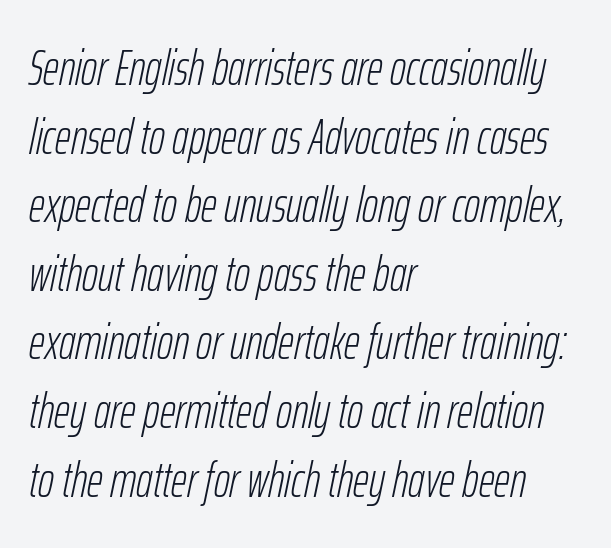
{"italic": "yes", "lean": "right", "slant_degrees": 12, "bold": "no", "weight": "light", "width": "condensed", "stroke_contrast": "low", "x_height": "medium", "monospaced": "no", "underline": "no", "align": "left", "line_spacing": "normal", "line_spacing_ratio": 1.4, "letter_spacing": "normal", "letter_spacing_em": 0.0, "glyph_px": 49}
